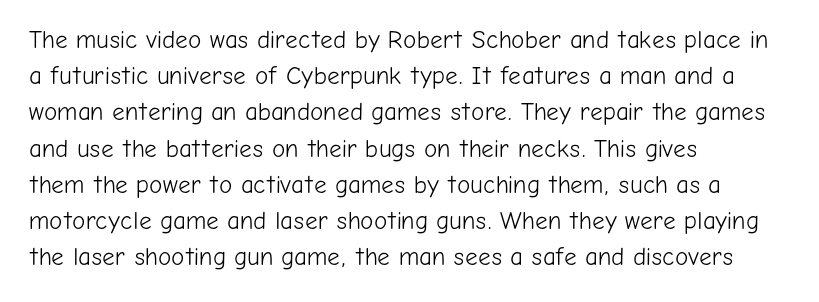
The cut favours lightness, reaching ordinary text weight at its darkest. Left-aligned paragraph, ragged on the right. There is no visible air inserted between adjacent glyphs. Has an underline been added? It has not. Upright lettering throughout. Leading matches the norm, producing a regular column.
